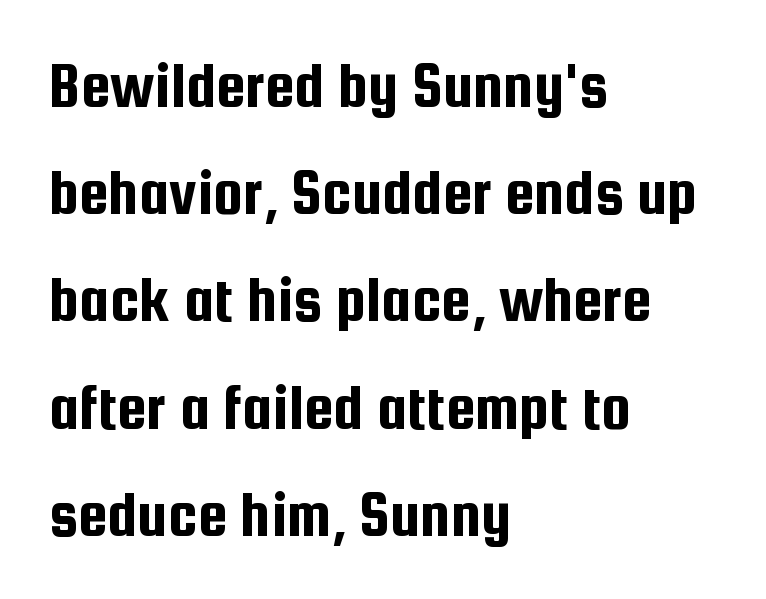
The image shows 67 px condensed sans-serif type, upright; set left-aligned, normal line spacing (1.6x), normal letter spacing, not underlined; low stroke contrast and a medium x-height.
